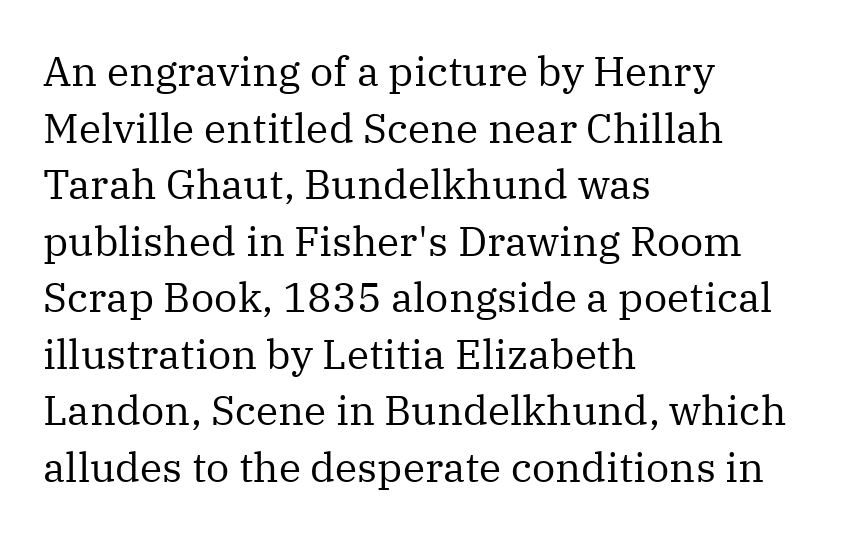
Q: Is the text bold? A: No.
Q: Is the text italic (slanted)? A: No, it is upright.
Q: Is the typeface a serif or a sans-serif typeface? A: Serif.
Q: Is the text underlined? A: No.
Q: How is the paragraph aligned? A: Left-aligned.
Q: Is the spacing between letters normal or unusually wide? A: Normal.
Q: Is the spacing between lines tight, normal or loose? A: Normal.
Q: Width (condensed, normal, or wide)? A: Normal.
Q: Stroke contrast? A: Medium.
Q: x-height? A: Medium.
Q: Monospaced? A: No.
